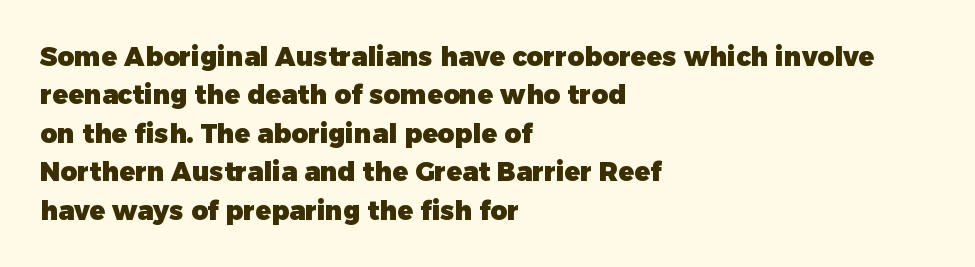
A typesetter would mark this as roman, not italic. Rule under the text: the space is simply empty. Layout note: lines flush left. The designer left line spacing at the default. What weight is shown? A full bold with thick strokes. This sample uses plain, unmodified letter spacing.
